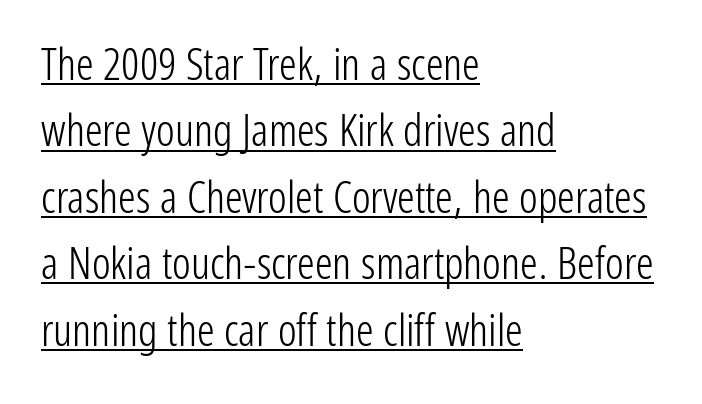
The image shows 44 px light, condensed sans-serif type, upright; set left-aligned, normal line spacing (1.51x), normal letter spacing, underlined; low stroke contrast and a medium x-height.
